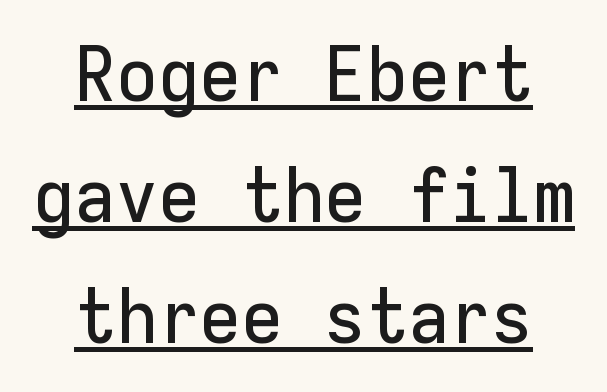
There is no visible air inserted between adjacent glyphs. Beneath each row of characters lies a ruled line. You can tell from the bare stems that sans-serif type was used. The letters stand straight up with perfectly vertical stems.
